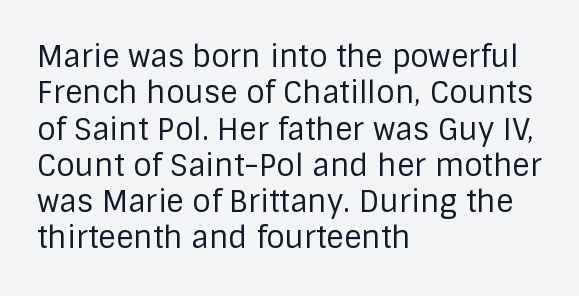
The foot of each line stays bare and open. The font family rendered here belongs to the sans-serif group. Note the varied advance widths — an 'i' is clearly narrower than an 'm'. A classic flush-left, rag-right setting is used for this passage. The letterforms sit shoulder to shoulder at normal distance.
